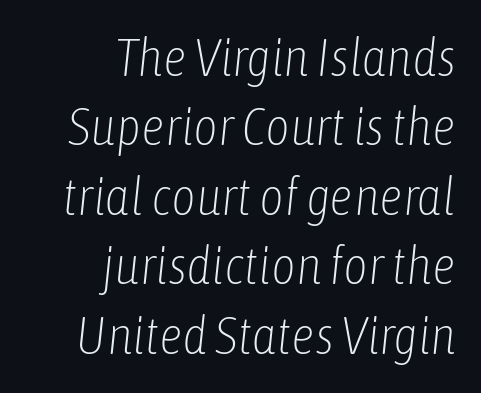
{"italic": "yes", "lean": "right", "slant_degrees": 6, "bold": "no", "weight": "light", "width": "condensed", "stroke_contrast": "low", "x_height": "medium", "monospaced": "no", "underline": "no", "align": "right", "line_spacing": "normal", "line_spacing_ratio": 1.31, "letter_spacing": "normal", "letter_spacing_em": 0.0, "glyph_px": 53}
